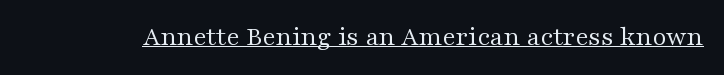
Q: Is the text bold? A: No.
Q: Is the text italic (slanted)? A: No, it is upright.
Q: Is the text underlined? A: Yes.
Q: Is the spacing between letters normal or unusually wide? A: Normal.
